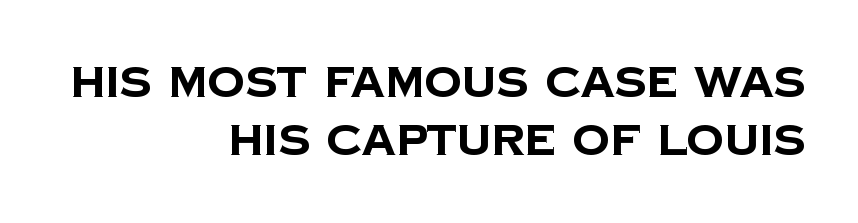
{"serif": "no", "bold": "yes", "weight": "bold", "width": "normal", "stroke_contrast": "low", "x_height": "large", "monospaced": "no", "underline": "no", "align": "right", "line_spacing": "normal", "line_spacing_ratio": 1.37, "letter_spacing": "normal", "letter_spacing_em": 0.0, "glyph_px": 42}
